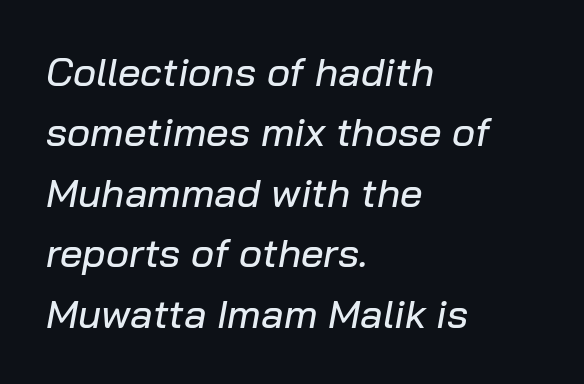
Think of a printed novel: that variable character pitch is what you see here. The space beneath each line is pristine and unruled. The passage is arranged the way most books set body copy — flush left. Rendered with sloped, italic letterforms. The gaps between neighbouring characters are ordinary and unremarkable.
